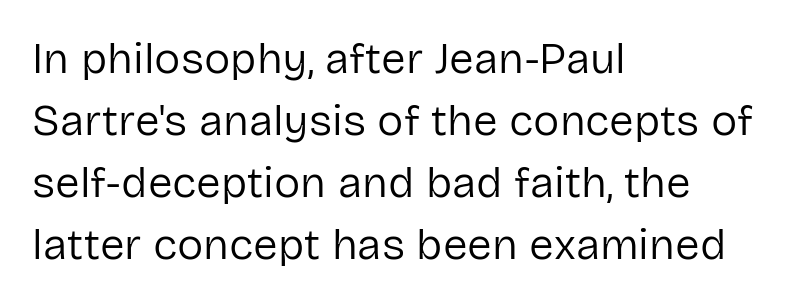
{"serif": "no", "italic": "no", "bold": "no", "weight": "regular", "width": "normal", "stroke_contrast": "low", "x_height": "medium", "monospaced": "no", "underline": "no", "align": "left", "line_spacing": "normal", "line_spacing_ratio": 1.41, "letter_spacing": "normal", "letter_spacing_em": 0.0, "glyph_px": 44}
